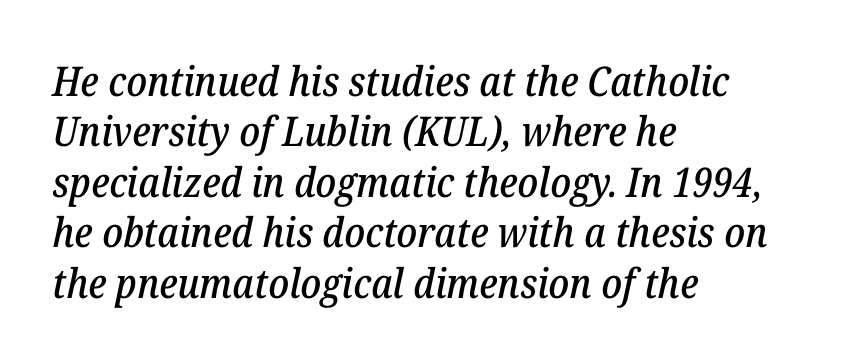
The image shows 41 px serif type, italic (leaning right); set left-aligned, line spacing 1.23x, normal letter spacing, not underlined; low stroke contrast and a medium x-height.
